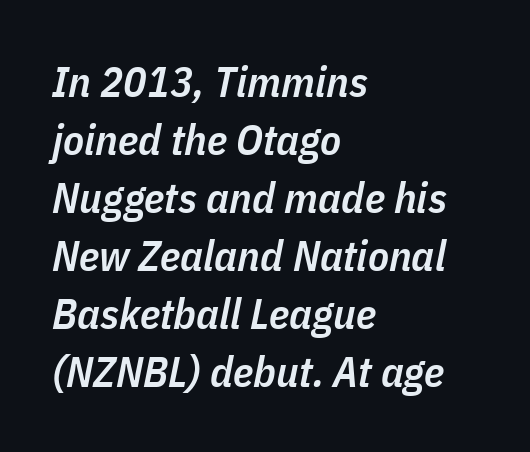
{"italic": "yes", "lean": "right", "slant_degrees": 11, "bold": "semi", "weight": "semibold", "width": "condensed", "stroke_contrast": "low", "x_height": "medium", "monospaced": "no", "underline": "no", "align": "left", "line_spacing": "normal", "line_spacing_ratio": 1.35, "letter_spacing": "normal", "letter_spacing_em": 0.0, "glyph_px": 43}
